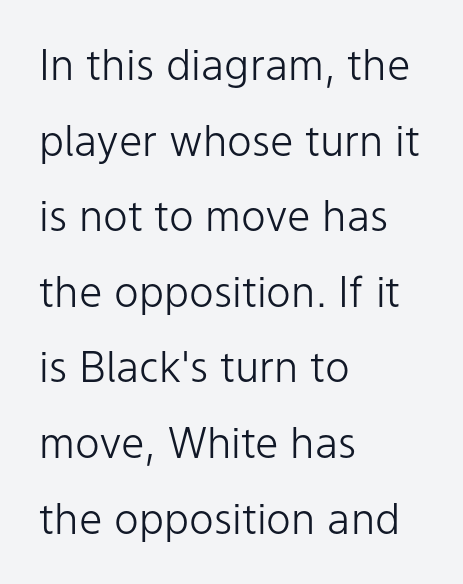
{"serif": "no", "italic": "no", "bold": "no", "weight": "light", "width": "normal", "stroke_contrast": "low", "x_height": "medium", "monospaced": "no", "underline": "no", "align": "left", "line_spacing_ratio": 1.8, "letter_spacing": "normal", "letter_spacing_em": 0.0, "glyph_px": 42}
